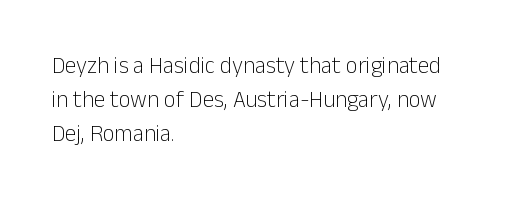
The image shows 23 px text type, upright; set left-aligned, normal line spacing (1.47x), normal letter spacing, not underlined.
